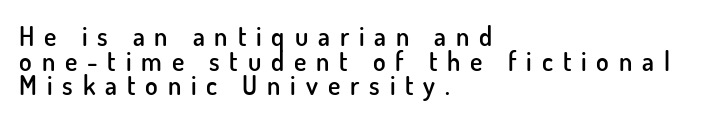
The passage shown is not underscored anywhere. The sample has been set in demibold, a notch under bold. These lines have a slow, spaced-out rhythm from letter to letter. Notice how the passage keeps a crisp vertical edge on the left only. Posture: vertical.
